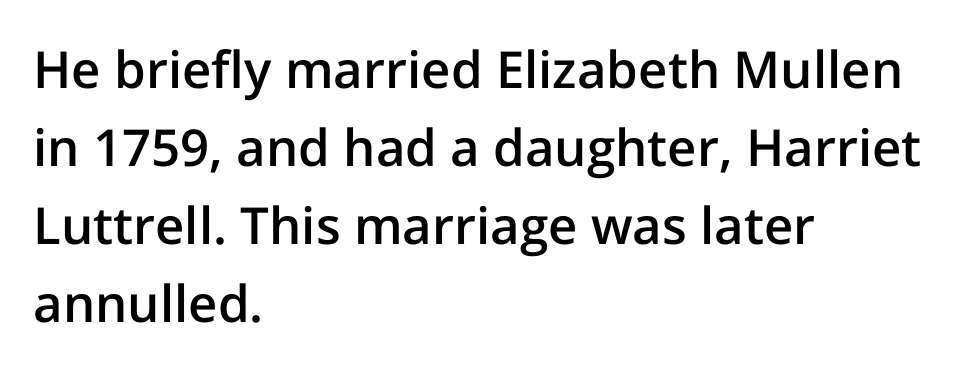
The image shows 51 px semibold sans-serif type, upright; set left-aligned, normal line spacing (1.53x), normal letter spacing, not underlined; low stroke contrast and a medium x-height.
